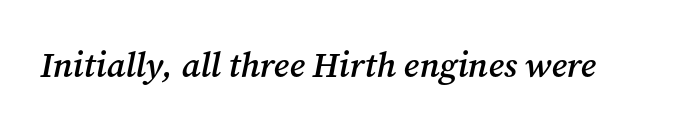
Compared with ordinary roman type, these characters are visibly tilted. Honestly, the letter spacing is just normal — you wouldn't notice it. The typesetting leans somewhat heavy: a semibold. Think of a printed novel: that variable character pitch is what you see here. The letters carry serifs — small finishing strokes at the ends of their stems. Has an underline been added? It has not.
